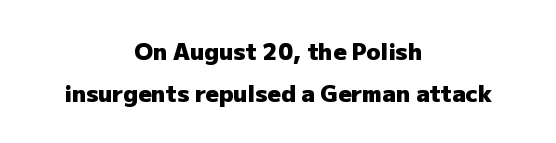
{"italic": "no", "bold": "yes", "underline": "no", "align": "center", "line_spacing_ratio": 1.83, "letter_spacing": "normal", "letter_spacing_em": 0.0, "glyph_px": 23}
